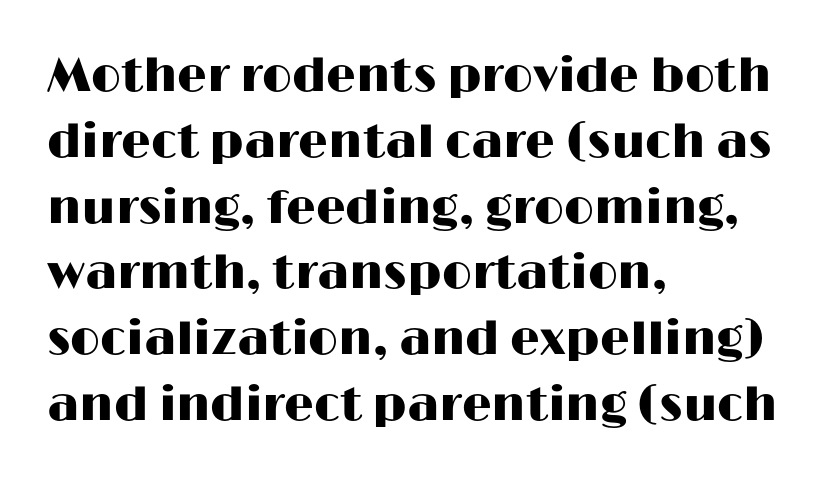
Only glyphs here, with clear space below each row. The rows are spaced the way most documents space them. This sample uses plain, unmodified letter spacing. Spacing verdict: proportional, widths tailored to each character. Each line starts at the same left margin while the right side varies. Typographically, this falls in the sans-serif category.
